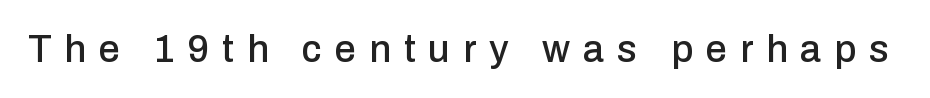
{"serif": "no", "italic": "no", "width": "normal", "stroke_contrast": "low", "x_height": "medium", "monospaced": "no", "underline": "no", "letter_spacing": "wide", "letter_spacing_em": 0.34, "glyph_px": 38}
